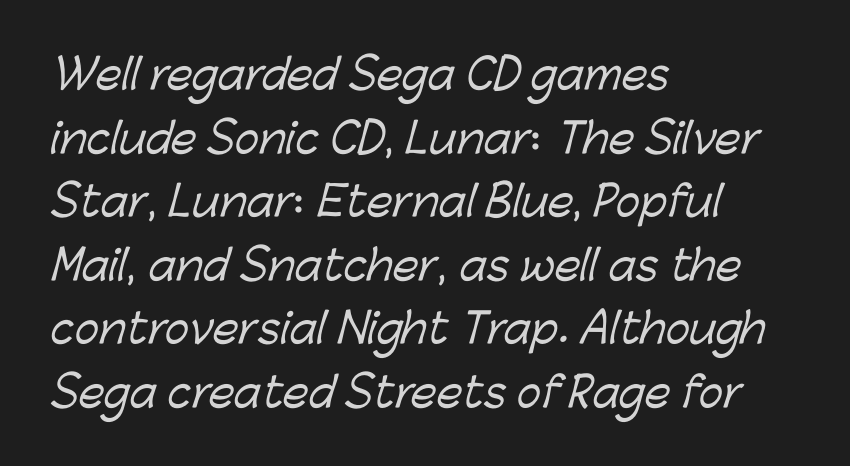
{"serif": "no", "width": "normal", "stroke_contrast": "low", "x_height": "medium", "monospaced": "no", "underline": "no", "align": "left", "line_spacing": "normal", "line_spacing_ratio": 1.55, "letter_spacing": "normal", "letter_spacing_em": 0.0, "glyph_px": 41}
